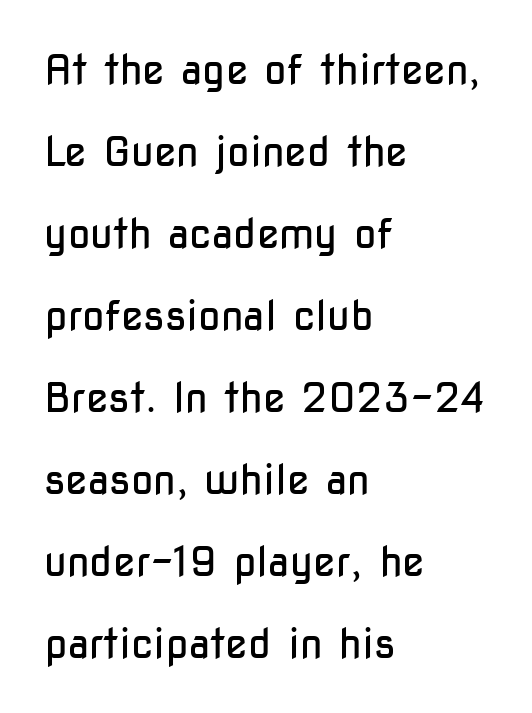
The image shows 41 px regular-weight, condensed sans-serif type, upright; set left-aligned, loose line spacing (2.0x), normal letter spacing, not underlined; low stroke contrast and a medium x-height.
